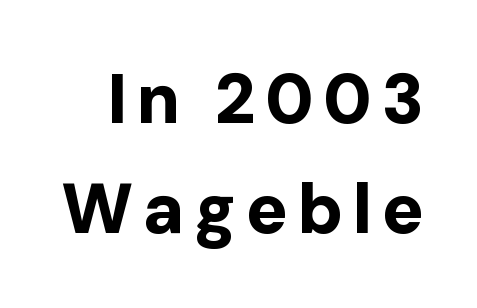
Q: Is the text bold? A: Yes.
Q: Is the text italic (slanted)? A: No, it is upright.
Q: Is the typeface a serif or a sans-serif typeface? A: Sans-serif.
Q: Is the text underlined? A: No.
Q: Is the spacing between lines tight, normal or loose? A: Normal.
Q: Width (condensed, normal, or wide)? A: Normal.
Q: Stroke contrast? A: Low.
Q: x-height? A: Medium.
Q: Monospaced? A: No.
